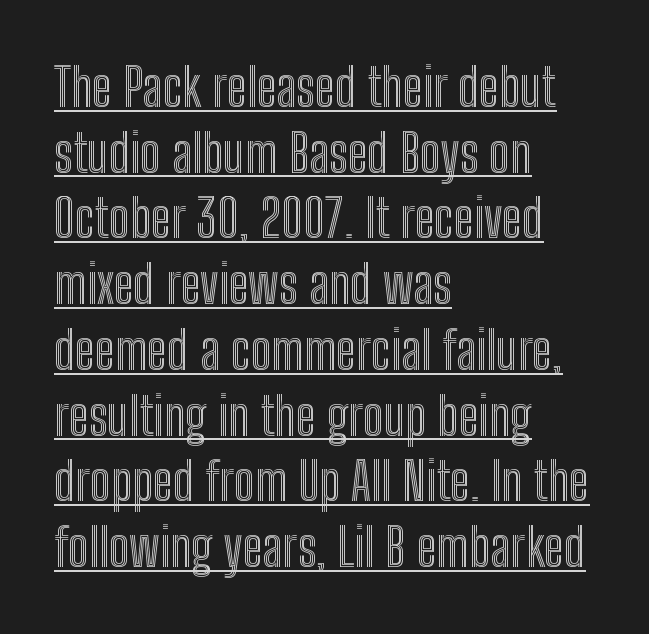
Q: Is the text italic (slanted)? A: No, it is upright.
Q: Is the text underlined? A: Yes.
Q: How is the paragraph aligned? A: Left-aligned.
Q: Is the spacing between letters normal or unusually wide? A: Normal.
Q: Width (condensed, normal, or wide)? A: Condensed.
Q: x-height? A: Medium.
Q: Monospaced? A: No.
